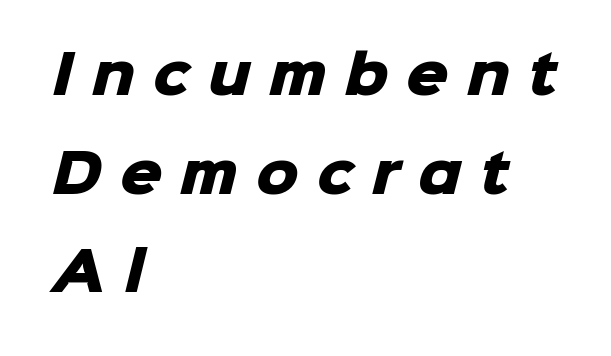
{"serif": "no", "bold": "yes", "weight": "heavy", "width": "normal", "stroke_contrast": "low", "x_height": "medium", "monospaced": "no", "underline": "no", "align": "left", "line_spacing_ratio": 1.86, "letter_spacing": "wide", "letter_spacing_em": 0.34, "glyph_px": 53}
